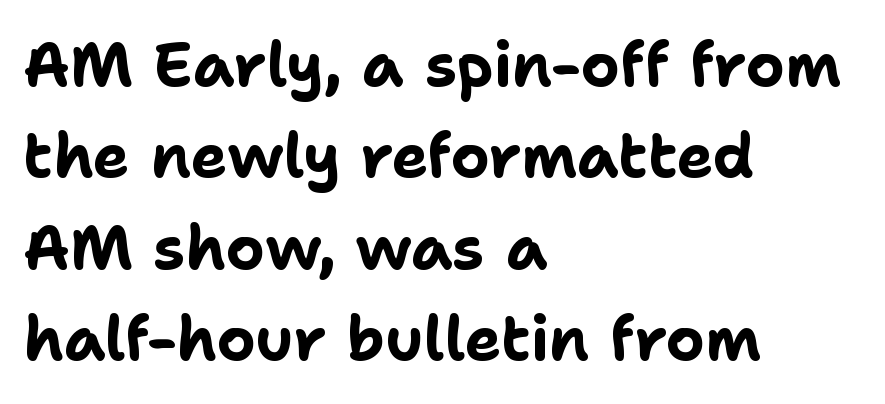
The image shows 61 px bold sans-serif type, upright; set left-aligned, normal line spacing (1.5x), normal letter spacing, not underlined; low stroke contrast and a medium x-height.
